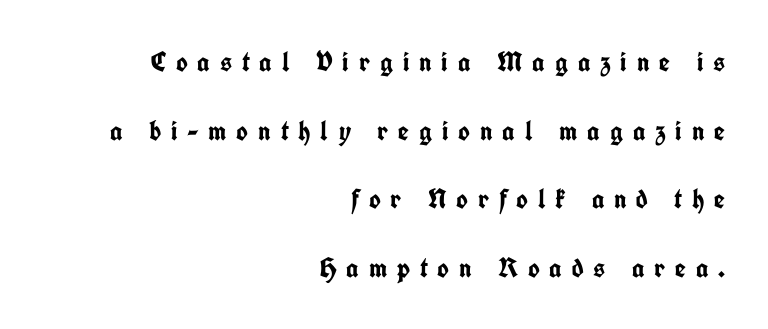
Q: Is the text bold? A: Yes.
Q: Is the text italic (slanted)? A: No, it is upright.
Q: Is the typeface a serif or a sans-serif typeface? A: Sans-serif.
Q: Is the text underlined? A: No.
Q: How is the paragraph aligned? A: Right-aligned.
Q: Is the spacing between letters normal or unusually wide? A: Unusually wide.
Q: Is the spacing between lines tight, normal or loose? A: Loose.
Q: Width (condensed, normal, or wide)? A: Condensed.
Q: Stroke contrast? A: Low.
Q: x-height? A: Medium.
Q: Monospaced? A: No.
